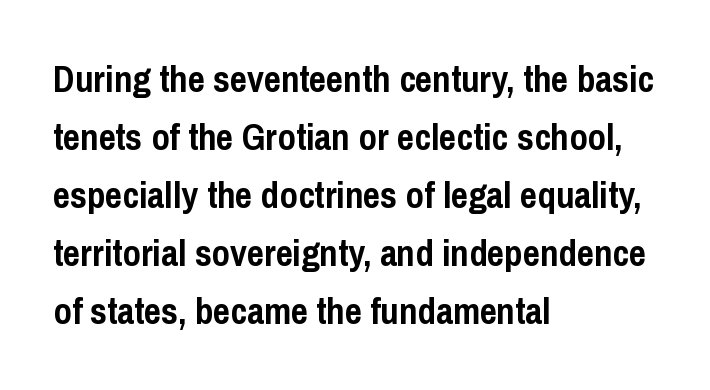
The image shows 37 px semibold, condensed sans-serif type, upright; set left-aligned, normal line spacing (1.57x), normal letter spacing, not underlined; low stroke contrast and a medium x-height.
